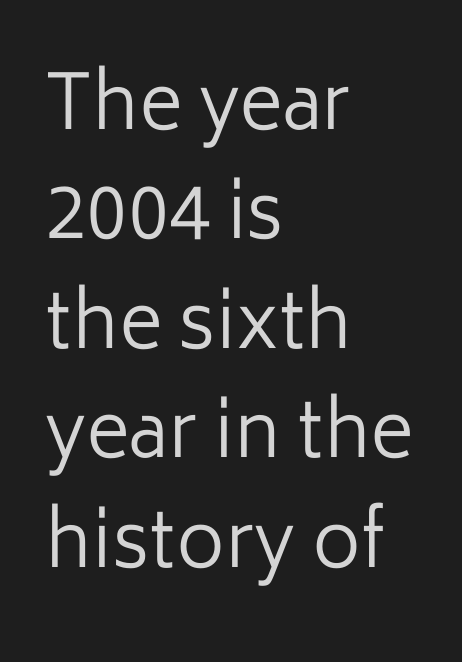
{"serif": "no", "italic": "no", "bold": "no", "weight": "regular", "width": "normal", "stroke_contrast": "low", "x_height": "medium", "monospaced": "no", "underline": "no", "align": "left", "line_spacing": "normal", "line_spacing_ratio": 1.46, "letter_spacing": "normal", "letter_spacing_em": 0.0, "glyph_px": 75}
